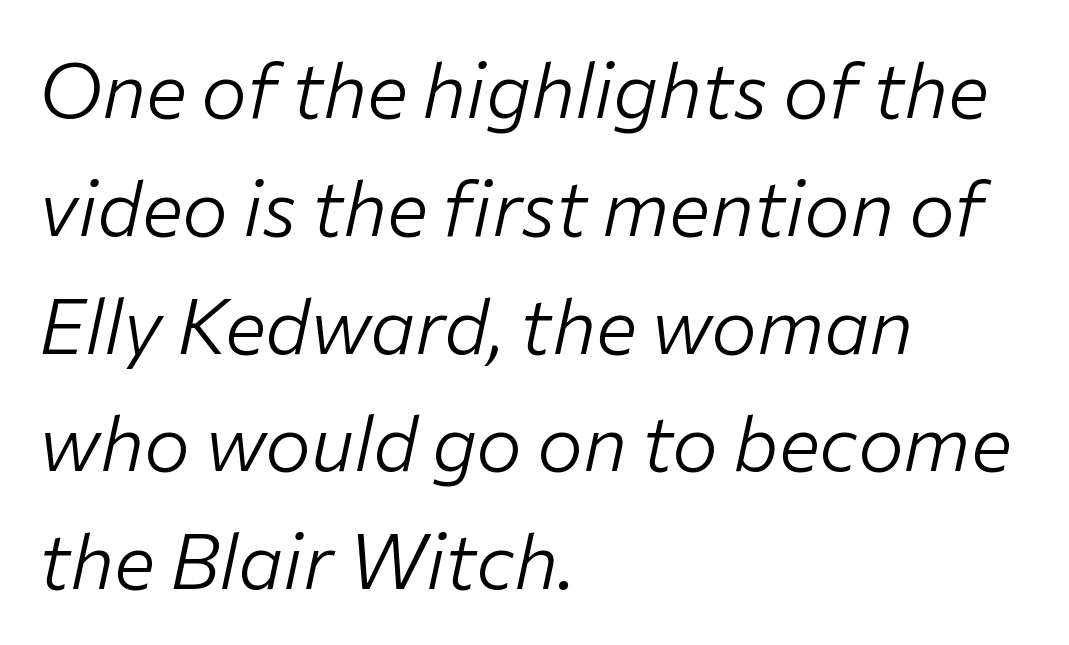
The image shows 77 px light type, italic (leaning right); set left-aligned, normal line spacing (1.53x), normal letter spacing, not underlined; low stroke contrast and a medium x-height.
